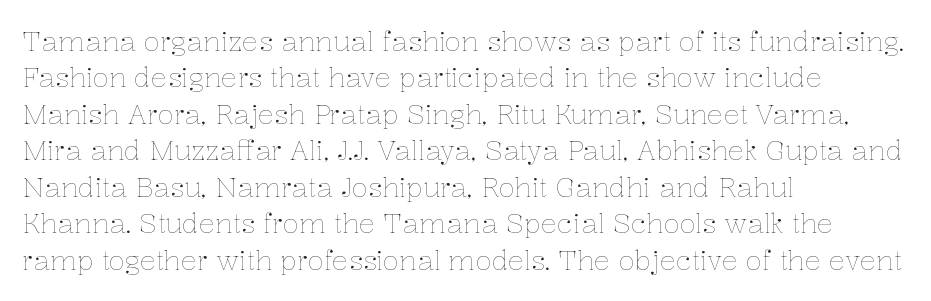
Upright lettering throughout. Reading down the column, the eye jumps a familiar distance to each next line. The typesetting does not lean heavy: it is not bold. Horizontal alignment here is leftward, the default for most running prose. The space directly below the letters is spotless. Glyph-to-glyph distance matches everyday printed text.
